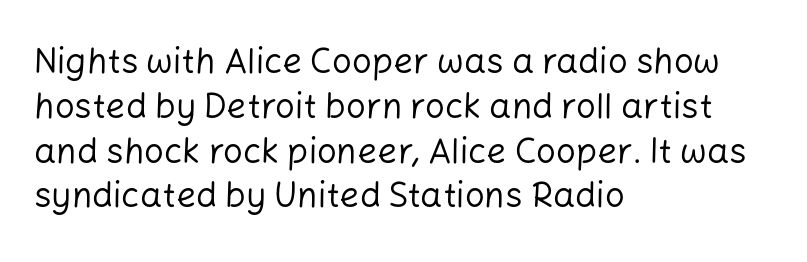
Alignment: flush left. Clear beneath every line of the passage. Posture: straight, roman, zero tilt. This reads as an unemphasized weight, regular at the heaviest. A typesetter would label this face a sans. Honestly, the letter spacing is just normal — you wouldn't notice it.
